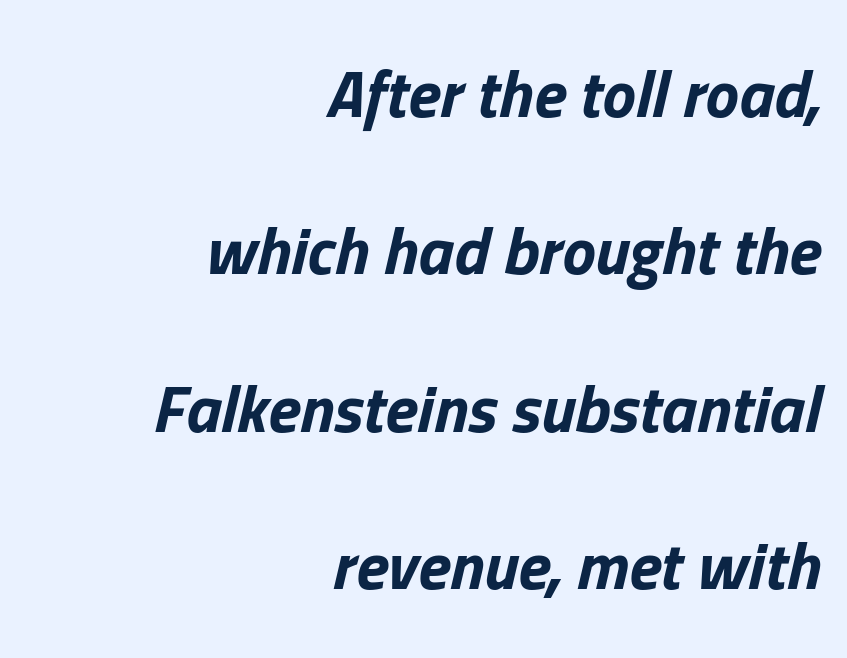
Right-aligned paragraph, ragged on the left. Note the varied advance widths — an 'i' is clearly narrower than an 'm'. This rendering features lettering with no underline. Here the glyphs are tracked normally, forming tight word shapes. If you drew a line through each stem, it would be angled. Honestly, the rows look like they've been pulled way apart.
